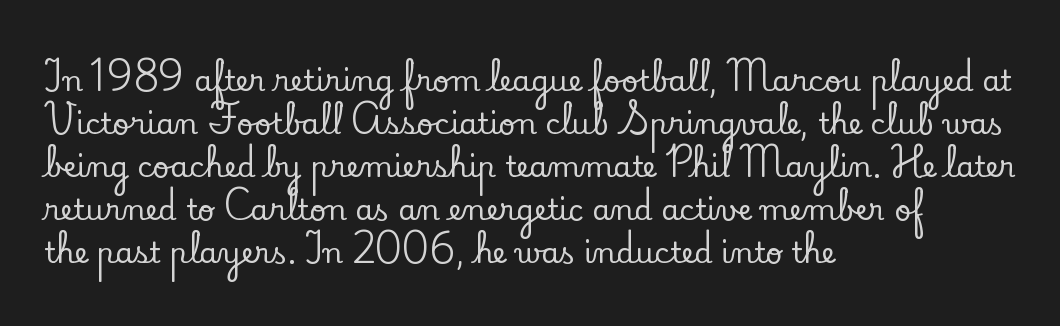
The image shows 29 px serif type, upright; set left-aligned, normal line spacing (1.48x), normal letter spacing, not underlined; low stroke contrast and a small x-height.
